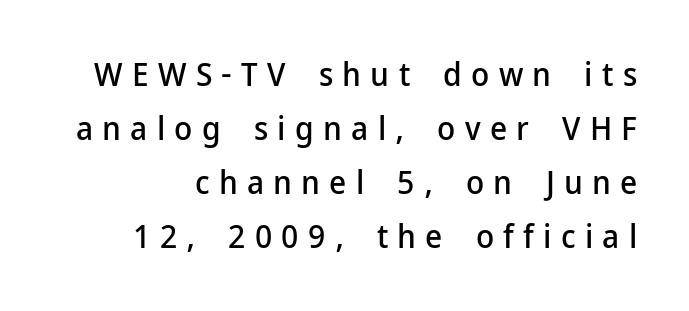
The image shows 33 px sans-serif type, upright; set normal line spacing (1.64x), unusually wide letter spacing (+0.28 em), not underlined; low stroke contrast and a medium x-height.
